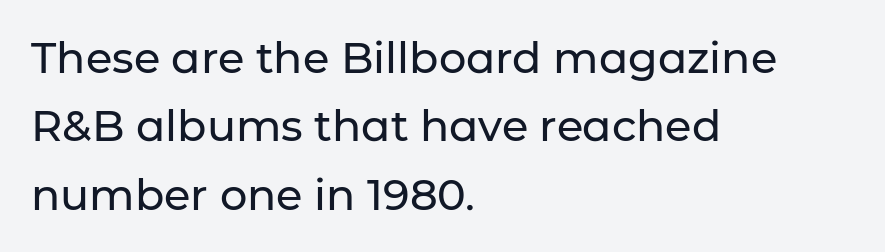
Q: Is the text italic (slanted)? A: No, it is upright.
Q: Is the typeface a serif or a sans-serif typeface? A: Sans-serif.
Q: Is the text underlined? A: No.
Q: How is the paragraph aligned? A: Left-aligned.
Q: Is the spacing between letters normal or unusually wide? A: Normal.
Q: Is the spacing between lines tight, normal or loose? A: Normal.
Q: Width (condensed, normal, or wide)? A: Normal.
Q: Stroke contrast? A: Low.
Q: x-height? A: Medium.
Q: Monospaced? A: No.
